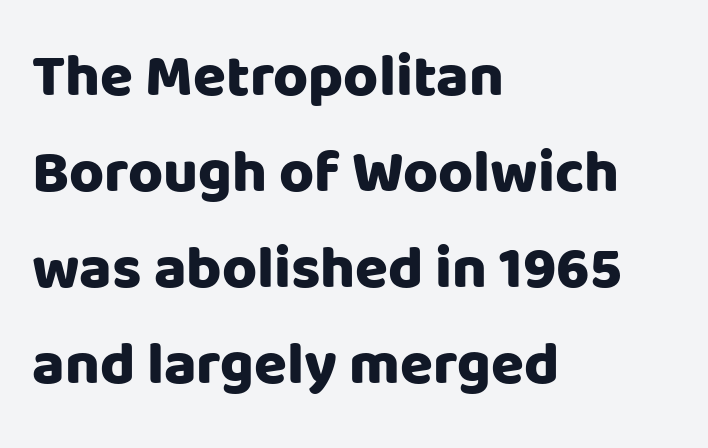
The image shows 60 px heavy sans-serif type, upright; set left-aligned, normal line spacing (1.6x), normal letter spacing, not underlined; low stroke contrast and a large x-height.
